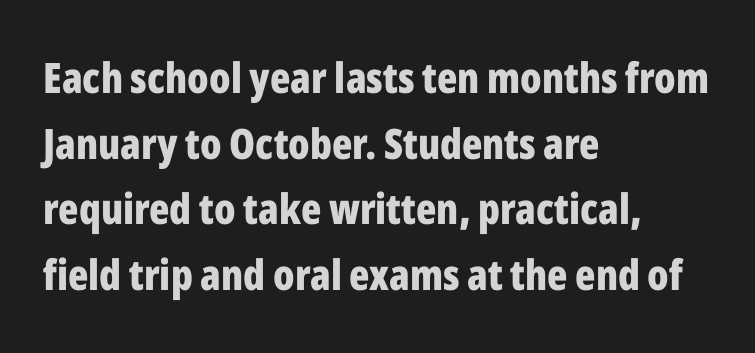
{"serif": "no", "italic": "no", "bold": "yes", "weight": "bold", "width": "condensed", "stroke_contrast": "low", "x_height": "medium", "monospaced": "no", "underline": "no", "align": "left", "line_spacing": "normal", "line_spacing_ratio": 1.56, "letter_spacing": "normal", "letter_spacing_em": 0.0, "glyph_px": 42}
